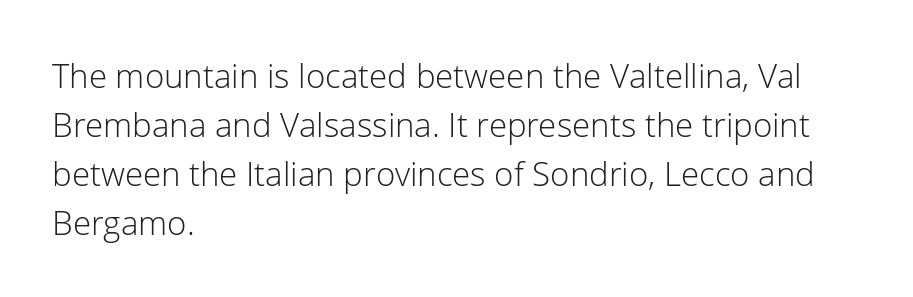
This sample is left-justified, so line endings fall wherever the words run out. Each stroke keeps to a modest, everyday thickness or less. Any mark beneath the type? The region is blank. You could not count columns in this text — the font is proportionally spaced.
